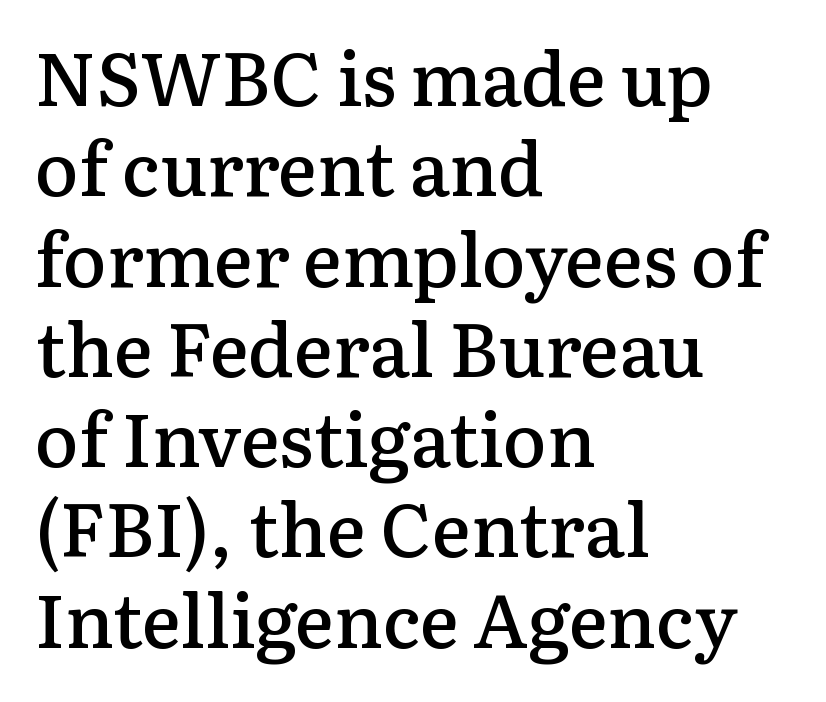
Q: Is the text bold? A: Semi-bold.
Q: Is the text italic (slanted)? A: No, it is upright.
Q: Is the typeface a serif or a sans-serif typeface? A: Serif.
Q: Is the text underlined? A: No.
Q: How is the paragraph aligned? A: Left-aligned.
Q: Is the spacing between letters normal or unusually wide? A: Normal.
Q: Width (condensed, normal, or wide)? A: Normal.
Q: Stroke contrast? A: Low.
Q: x-height? A: Medium.
Q: Monospaced? A: No.
